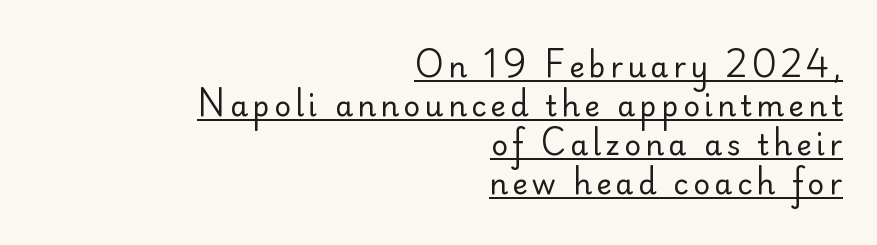
The image shows 29 px regular-weight sans-serif type, upright; set right-aligned, normal line spacing (1.35x), underlined; low stroke contrast and a small x-height.
